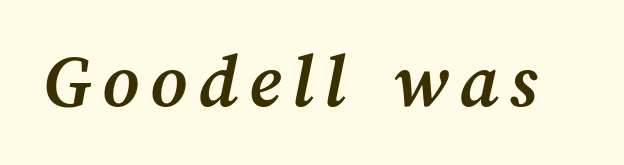
The image shows 78 px semibold type; set not underlined; medium stroke contrast and a medium x-height.
